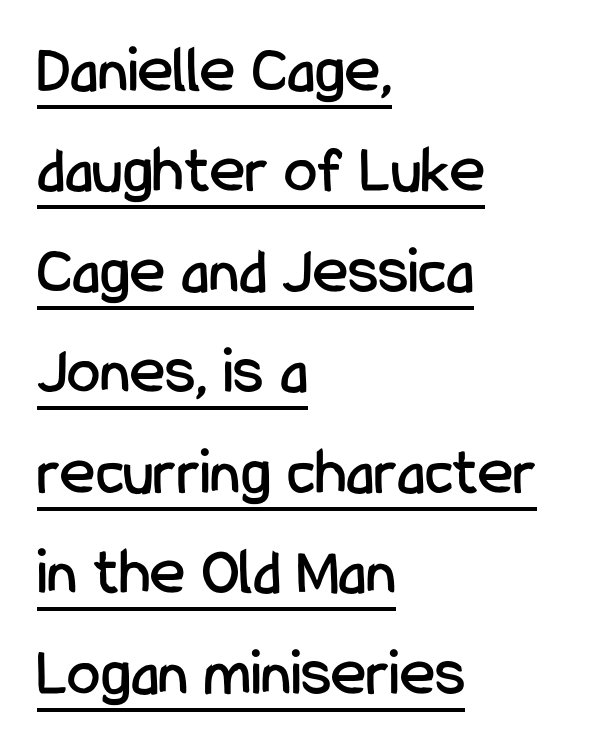
{"serif": "no", "italic": "no", "width": "condensed", "stroke_contrast": "low", "x_height": "medium", "monospaced": "no", "underline": "yes", "align": "left", "line_spacing": "normal", "line_spacing_ratio": 1.5, "letter_spacing": "normal", "letter_spacing_em": 0.0, "glyph_px": 67}
